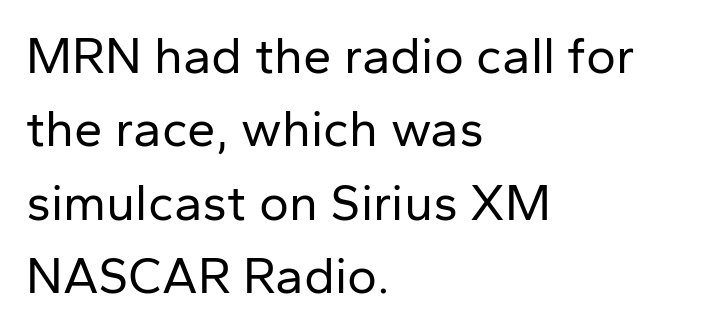
Do the characters align in a grid? No, the font is proportional. No extra tracking has been applied to these lines. No feet cap the strokes, marking this as sans-serif type. Vertical stems look standard width or narrower in stroke.
